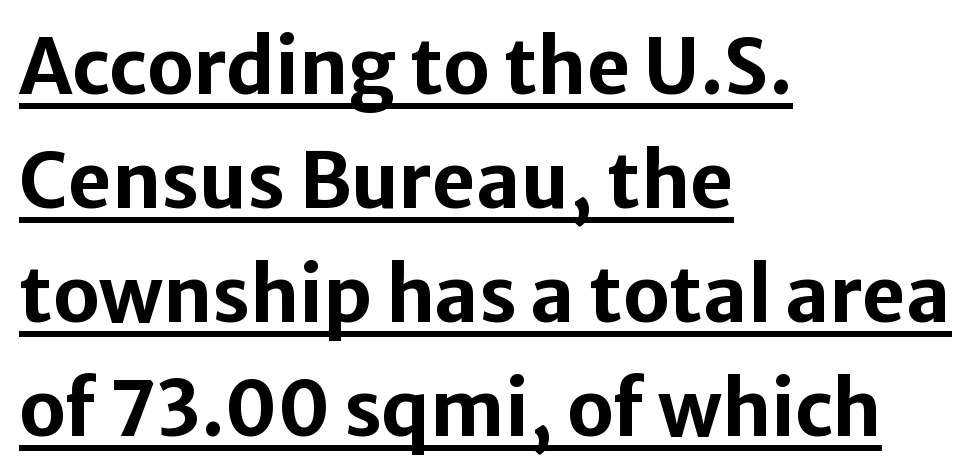
Posture: upright roman. What decoration does the sample have? An underline. Line starts are locked; line ends wander. Here the designer chose a conventional face with non-uniform glyph widths.
